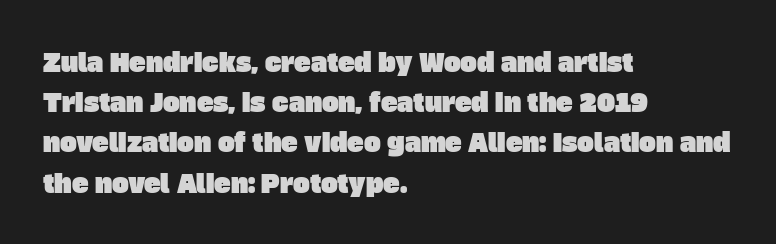
Q: Is the text underlined? A: No.
Q: How is the paragraph aligned? A: Left-aligned.
Q: Is the spacing between letters normal or unusually wide? A: Normal.
Q: Is the spacing between lines tight, normal or loose? A: Normal.
